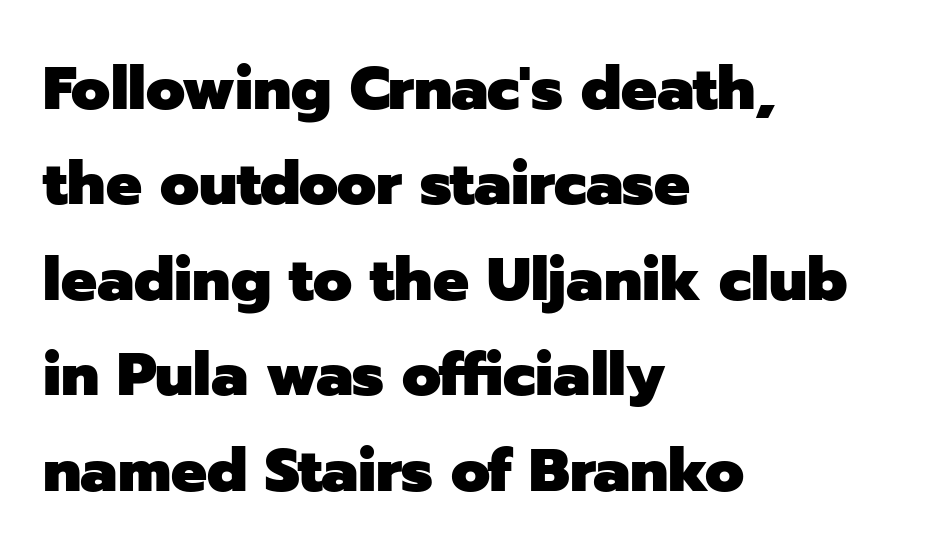
The typesetting leans heavy: a genuine bold. Every character sits straight up, as roman type does. The glyphs are unaccompanied by any horizontal stroke below them. A typesetter would call this zero additional tracking. Spacing verdict: proportional, widths tailored to each character. Notice how descenders clear the ascenders below comfortably — that's standard leading.
